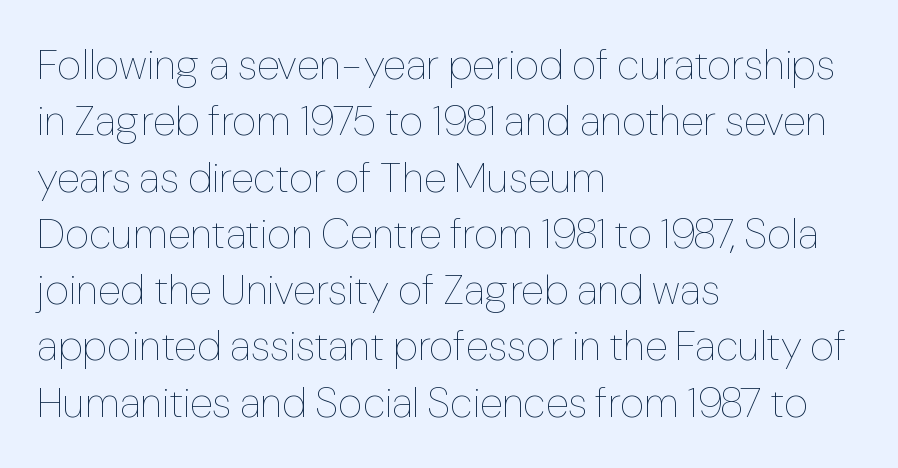
{"italic": "no", "bold": "no", "weight": "thin", "width": "normal", "stroke_contrast": "low", "x_height": "medium", "monospaced": "no", "underline": "no", "align": "left", "line_spacing": "normal", "line_spacing_ratio": 1.34, "letter_spacing": "normal", "letter_spacing_em": 0.0, "glyph_px": 42}
